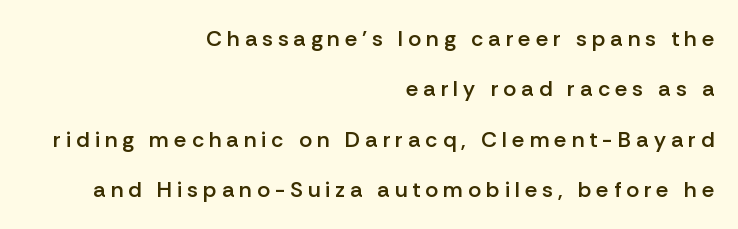
{"italic": "no", "bold": "semi", "underline": "no", "align": "right", "line_spacing": "loose", "line_spacing_ratio": 2.29, "letter_spacing": "wide", "letter_spacing_em": 0.23, "glyph_px": 22}
